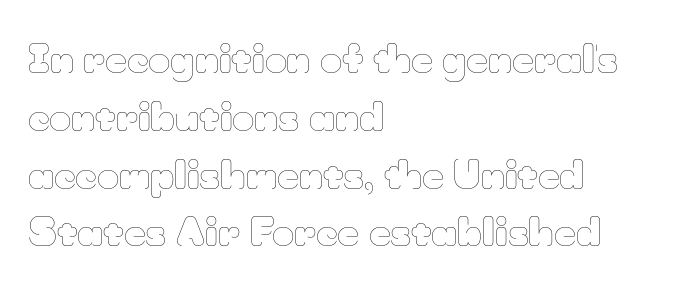
{"italic": "no", "bold": "no", "weight": "thin", "width": "normal", "stroke_contrast": "low", "x_height": "small", "monospaced": "no", "underline": "no", "align": "left", "line_spacing": "normal", "line_spacing_ratio": 1.52, "letter_spacing": "normal", "letter_spacing_em": 0.0, "glyph_px": 38}
